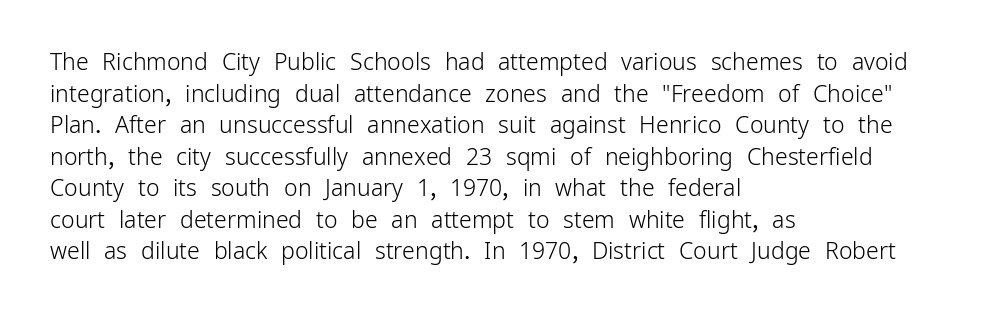
The image shows 23 px text type, upright; set left-aligned, normal line spacing (1.37x), normal letter spacing, not underlined.
